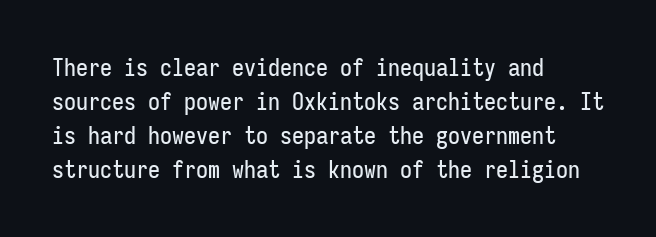
The image shows 24 px text type, upright; set left-aligned, normal line spacing (1.41x), normal letter spacing, not underlined.
